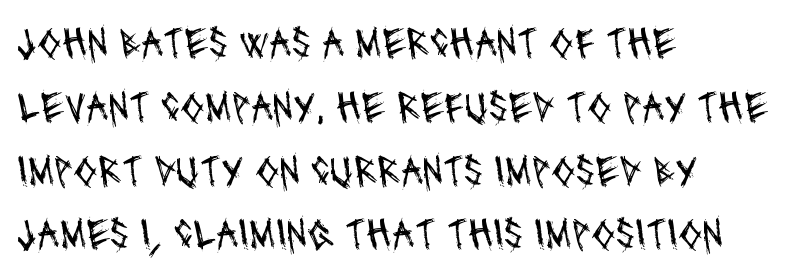
Q: Is the text bold? A: No.
Q: Is the typeface a serif or a sans-serif typeface? A: Sans-serif.
Q: Is the text underlined? A: No.
Q: How is the paragraph aligned? A: Left-aligned.
Q: Is the spacing between letters normal or unusually wide? A: Normal.
Q: Is the spacing between lines tight, normal or loose? A: Normal.
Q: Width (condensed, normal, or wide)? A: Condensed.
Q: Stroke contrast? A: Medium.
Q: x-height? A: Large.
Q: Monospaced? A: No.
